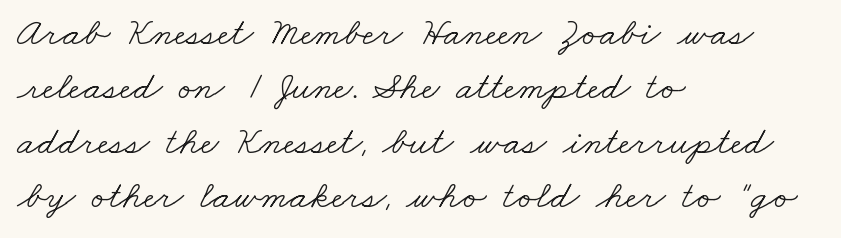
Q: Is the text bold? A: No.
Q: Is the typeface a serif or a sans-serif typeface? A: Serif.
Q: Is the text underlined? A: No.
Q: How is the paragraph aligned? A: Left-aligned.
Q: Is the spacing between letters normal or unusually wide? A: Normal.
Q: Is the spacing between lines tight, normal or loose? A: Normal.
Q: Width (condensed, normal, or wide)? A: Wide.
Q: Stroke contrast? A: Low.
Q: x-height? A: Small.
Q: Monospaced? A: No.
